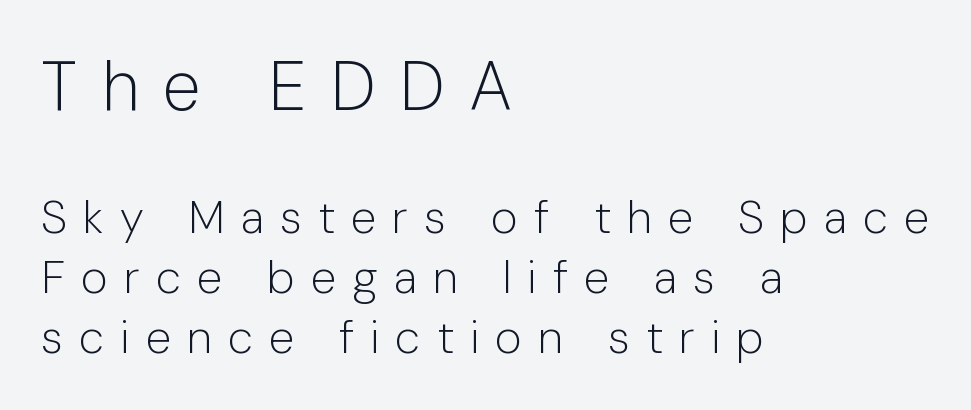
Q: Is the text bold? A: No.
Q: Is the text italic (slanted)? A: No, it is upright.
Q: Is the typeface a serif or a sans-serif typeface? A: Sans-serif.
Q: Is the text underlined? A: No.
Q: How is the paragraph aligned? A: Left-aligned.
Q: Is the spacing between letters normal or unusually wide? A: Unusually wide.
Q: Is the spacing between lines tight, normal or loose? A: Normal.
Q: Which block of text is set in a larger size, the first (top) or the second (bottom)? A: The first (top) one.
Q: Width (condensed, normal, or wide)? A: Normal.
Q: Stroke contrast? A: Low.
Q: x-height? A: Medium.
Q: Monospaced? A: No.
